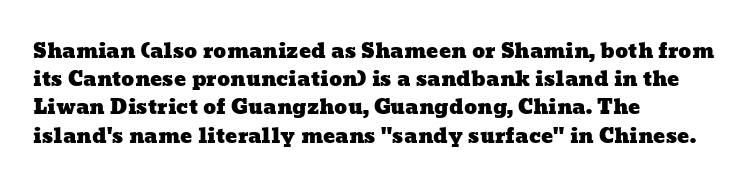
The image shows 20 px text type; set left-aligned, normal line spacing (1.41x), normal letter spacing, not underlined.
